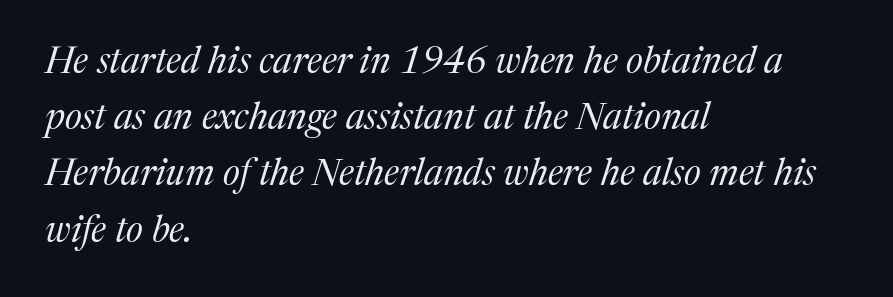
Proportional: the letters do not fall into vertical columns. Each word holds together tightly as a unit, with standard inter-letter gaps. Does the copy run flush right? No — it runs flush left. The text carries the slant typical of an italic or oblique font. Observe the serifs anchoring each vertical stroke in this sample. Vertical spacing — default.
